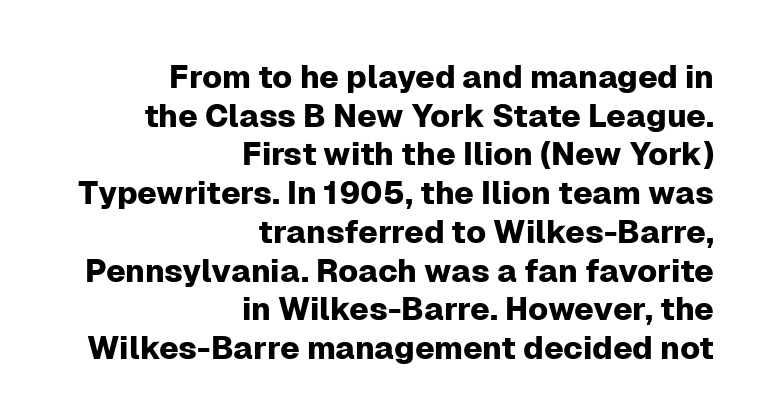
{"serif": "no", "italic": "no", "width": "normal", "stroke_contrast": "low", "x_height": "medium", "monospaced": "no", "underline": "no", "align": "right", "line_spacing_ratio": 1.21, "letter_spacing": "normal", "letter_spacing_em": 0.0, "glyph_px": 32}
